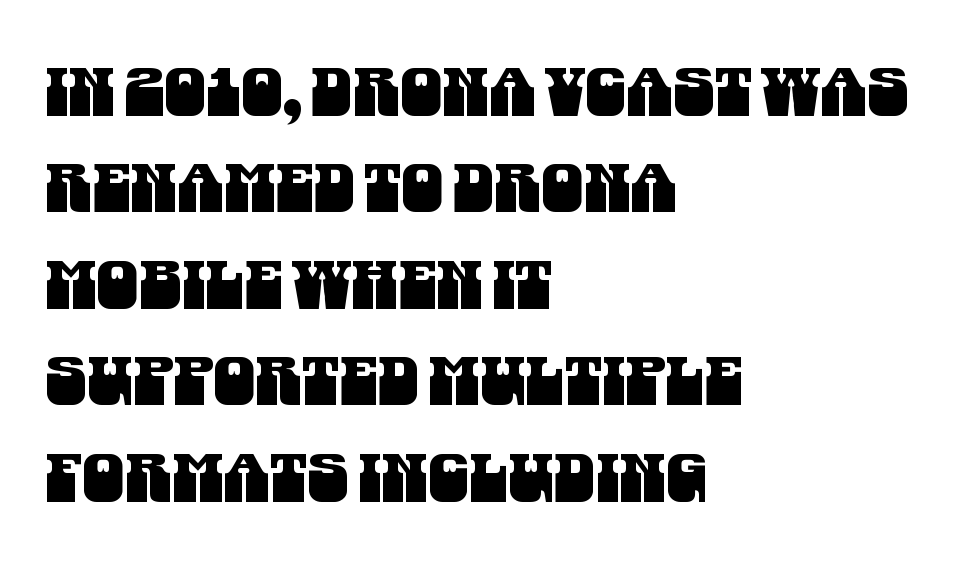
Regarding leading, the lines here are spaced in the standard way. The face used here is proportionally spaced, like ordinary book or web type. The type is set solid horizontally, with unmodified tracking. Only glyphs here, with clear space below each row.
